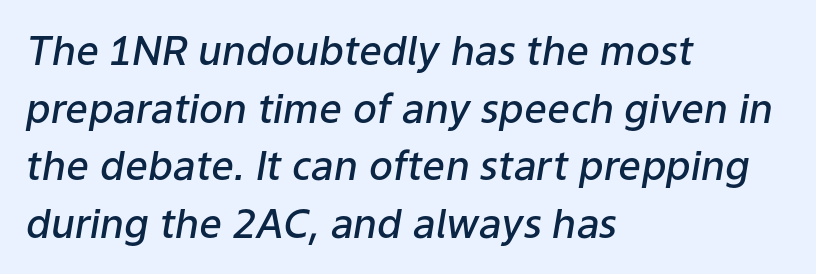
Q: Is the text bold? A: Semi-bold.
Q: Is the text italic (slanted)? A: Yes, it leans right by about 9 degrees.
Q: Is the text underlined? A: No.
Q: How is the paragraph aligned? A: Left-aligned.
Q: Is the spacing between letters normal or unusually wide? A: Normal.
Q: Is the spacing between lines tight, normal or loose? A: Normal.
Q: Width (condensed, normal, or wide)? A: Normal.
Q: Stroke contrast? A: Low.
Q: x-height? A: Medium.
Q: Monospaced? A: No.
